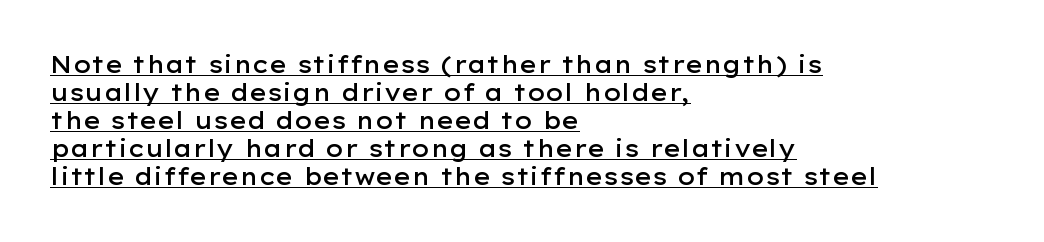
The image shows 23 px text type, upright; set left-aligned, line spacing 1.22x, normal letter spacing, underlined.
